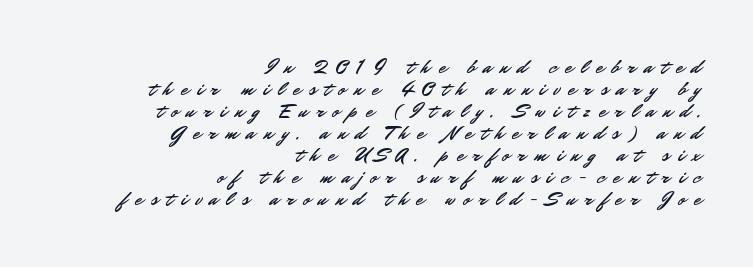
The image shows 20 px text type; set right-aligned, tight line spacing (1.1x), unusually wide letter spacing (+0.43 em), not underlined.
